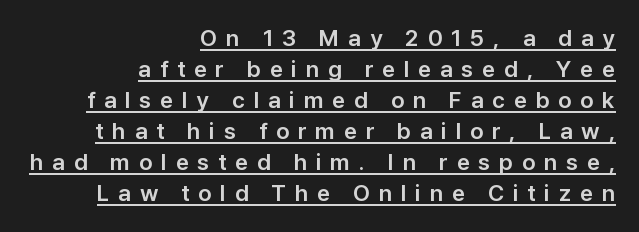
The image shows 23 px text type, upright; set right-aligned, normal line spacing (1.35x), unusually wide letter spacing (+0.38 em), underlined.
